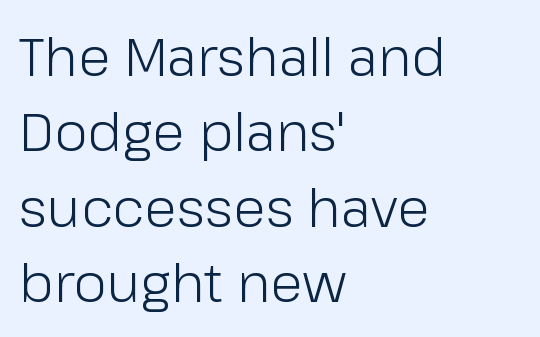
These lines are rendered in a variable-pitch font. Horizontally, the lines are justified to the leading edge only. The typeface chosen for these lines omits serifs. Lines of text with bare space underneath. Think standard paragraph weight, or any step lighter than that.
